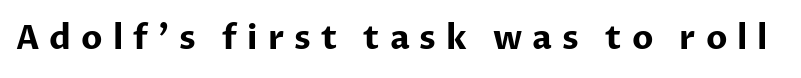
{"serif": "no", "italic": "no", "bold": "yes", "weight": "bold", "width": "normal", "stroke_contrast": "low", "x_height": "medium", "monospaced": "no", "underline": "no", "letter_spacing": "wide", "letter_spacing_em": 0.3, "glyph_px": 33}
